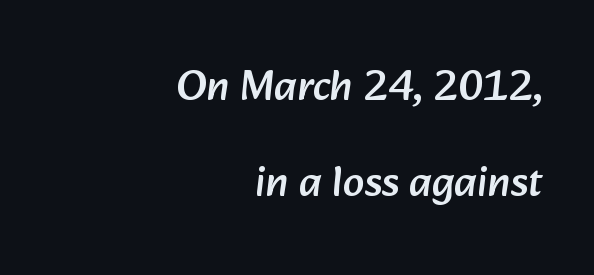
The image shows 43 px sans-serif type; set right-aligned, loose line spacing (2.24x), normal letter spacing, not underlined; low stroke contrast and a medium x-height.
